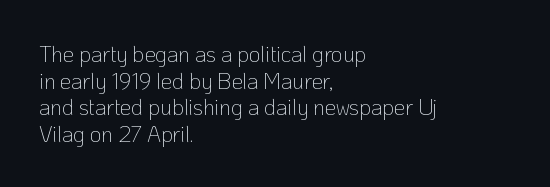
{"italic": "no", "bold": "no", "underline": "no", "align": "left", "line_spacing_ratio": 1.21, "letter_spacing": "normal", "letter_spacing_em": 0.0, "glyph_px": 22}
